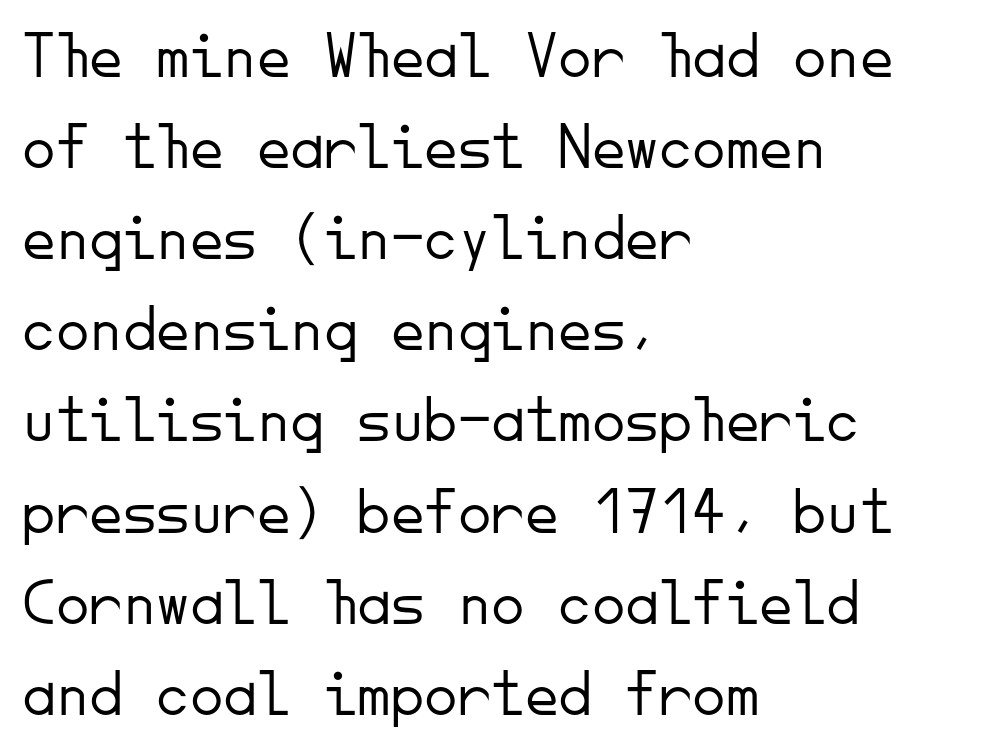
{"serif": "no", "italic": "no", "bold": "no", "weight": "light", "width": "normal", "stroke_contrast": "low", "x_height": "small", "monospaced": "yes", "underline": "no", "align": "left", "line_spacing": "normal", "line_spacing_ratio": 1.36, "letter_spacing": "normal", "letter_spacing_em": 0.0, "glyph_px": 67}
